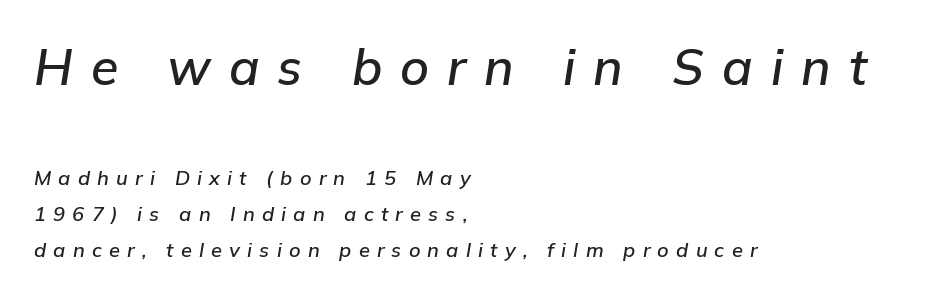
Q: Is the text italic (slanted)? A: Yes, it leans right by about 9 degrees.
Q: Is the text underlined? A: No.
Q: How is the paragraph aligned? A: Left-aligned.
Q: Is the spacing between letters normal or unusually wide? A: Unusually wide.
Q: Which block of text is set in a larger size, the first (top) or the second (bottom)? A: The first (top) one.
Q: Width (condensed, normal, or wide)? A: Normal.
Q: Stroke contrast? A: Low.
Q: x-height? A: Medium.
Q: Monospaced? A: No.
